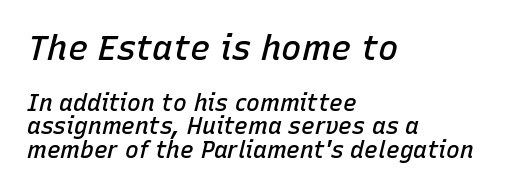
Q: Is the text bold? A: Semi-bold.
Q: Is the text italic (slanted)? A: Yes, it leans right by about 15 degrees.
Q: Is the text underlined? A: No.
Q: How is the paragraph aligned? A: Left-aligned.
Q: Is the spacing between letters normal or unusually wide? A: Normal.
Q: Is the spacing between lines tight, normal or loose? A: Tight.
Q: Which block of text is set in a larger size, the first (top) or the second (bottom)? A: The first (top) one.
Q: Width (condensed, normal, or wide)? A: Normal.
Q: Stroke contrast? A: Low.
Q: x-height? A: Medium.
Q: Monospaced? A: No.
